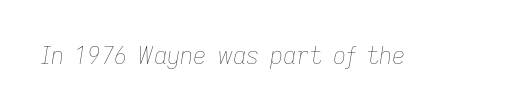
Short note: letters normally spaced. A typesetter would mark this as italic. The face looks like a standard text weight, possibly lighter. Lines of text with bare space underneath.
